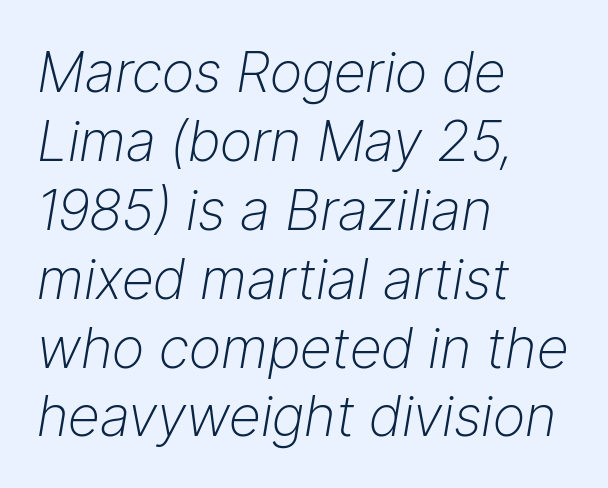
The image shows 56 px light type, italic (leaning right); set left-aligned, line spacing 1.23x, normal letter spacing, not underlined; low stroke contrast and a medium x-height.
